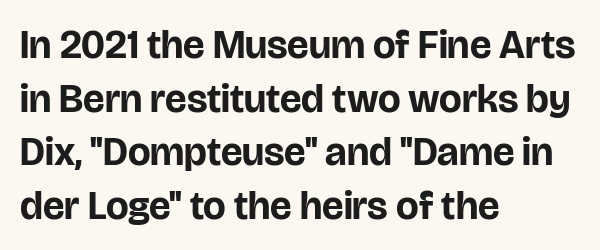
Q: Is the text bold? A: Yes.
Q: Is the text italic (slanted)? A: No, it is upright.
Q: Is the typeface a serif or a sans-serif typeface? A: Sans-serif.
Q: Is the text underlined? A: No.
Q: How is the paragraph aligned? A: Left-aligned.
Q: Is the spacing between letters normal or unusually wide? A: Normal.
Q: Is the spacing between lines tight, normal or loose? A: Normal.
Q: Width (condensed, normal, or wide)? A: Normal.
Q: Stroke contrast? A: Low.
Q: x-height? A: Large.
Q: Monospaced? A: No.
